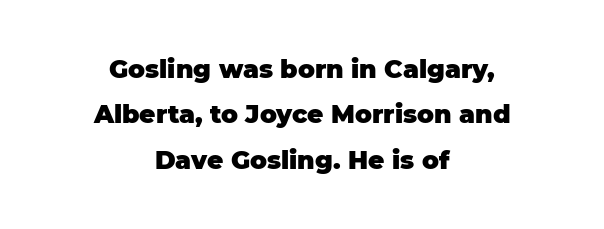
{"italic": "no", "bold": "yes", "underline": "no", "align": "center", "line_spacing_ratio": 1.82, "letter_spacing": "normal", "letter_spacing_em": 0.0, "glyph_px": 25}
